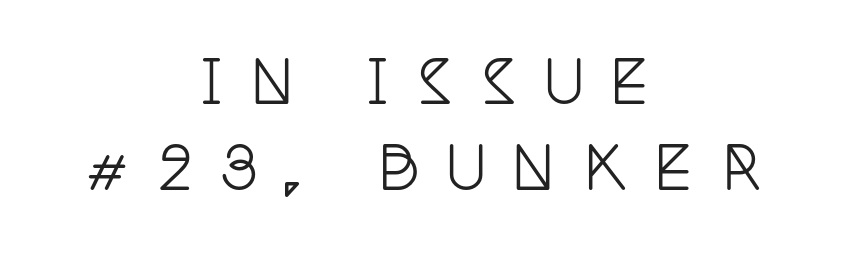
The image shows 58 px condensed serif type, upright; set centered, normal line spacing (1.48x), unusually wide letter spacing (+0.47 em), not underlined; low stroke contrast and a large x-height.
